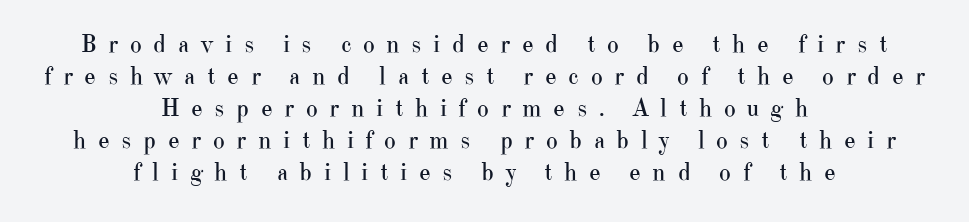
No extra ink here — the face is not bold. Rendered with straight, roman letterforms. Leftover space on each line is divided equally before and after the words. These lines sit exactly where default settings would place them. Words appear elongated and porous because spacing is wide. The words here are not underlined.
